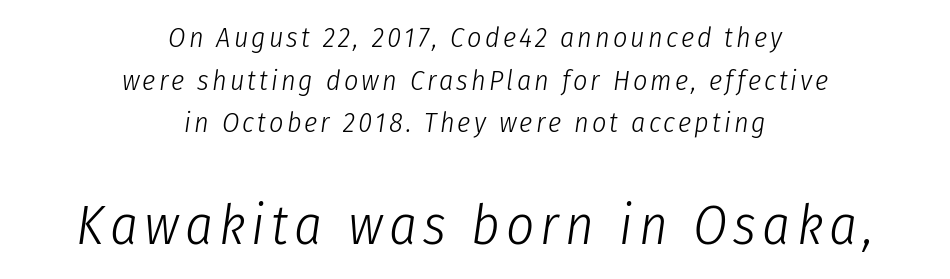
Think standard paragraph weight, or any step lighter than that. Reading down the column, the eye jumps a familiar distance to each next line. The passage shown is not underscored anywhere. A student would notice the bottom passage is typeset larger than what precedes it. When letters slant like this, we call the style italic.
